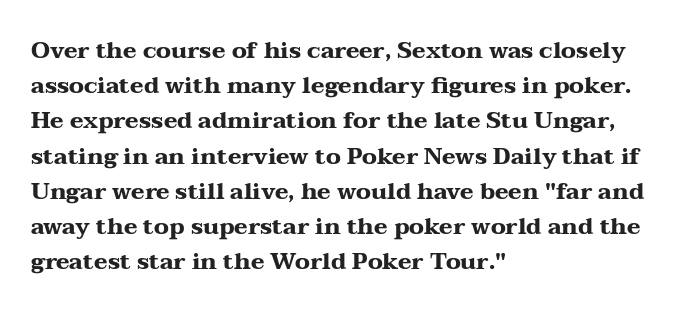
Q: Is the text bold? A: Yes.
Q: Is the text italic (slanted)? A: No, it is upright.
Q: Is the text underlined? A: No.
Q: How is the paragraph aligned? A: Left-aligned.
Q: Is the spacing between letters normal or unusually wide? A: Normal.
Q: Is the spacing between lines tight, normal or loose? A: Normal.
